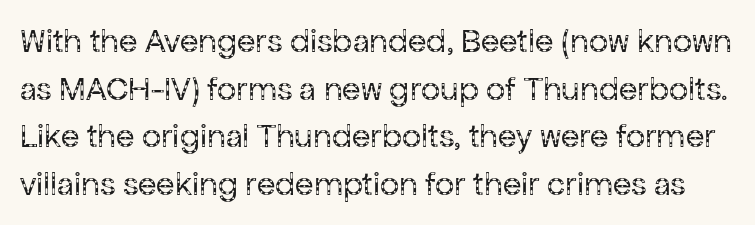
Q: Is the text bold? A: No.
Q: Is the text italic (slanted)? A: No, it is upright.
Q: Is the typeface a serif or a sans-serif typeface? A: Sans-serif.
Q: Is the text underlined? A: No.
Q: Is the spacing between letters normal or unusually wide? A: Normal.
Q: Is the spacing between lines tight, normal or loose? A: Normal.
Q: Width (condensed, normal, or wide)? A: Normal.
Q: Stroke contrast? A: Low.
Q: x-height? A: Medium.
Q: Monospaced? A: No.
